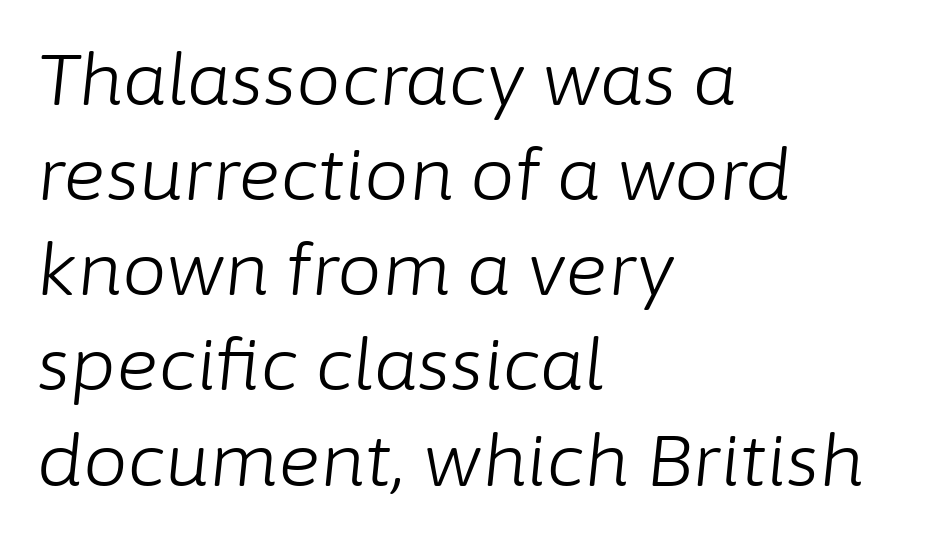
Q: Is the text bold? A: No.
Q: Is the text italic (slanted)? A: Yes, it leans right by about 6 degrees.
Q: Is the text underlined? A: No.
Q: How is the paragraph aligned? A: Left-aligned.
Q: Is the spacing between letters normal or unusually wide? A: Normal.
Q: Is the spacing between lines tight, normal or loose? A: Normal.
Q: Width (condensed, normal, or wide)? A: Normal.
Q: Stroke contrast? A: Low.
Q: x-height? A: Medium.
Q: Monospaced? A: No.
